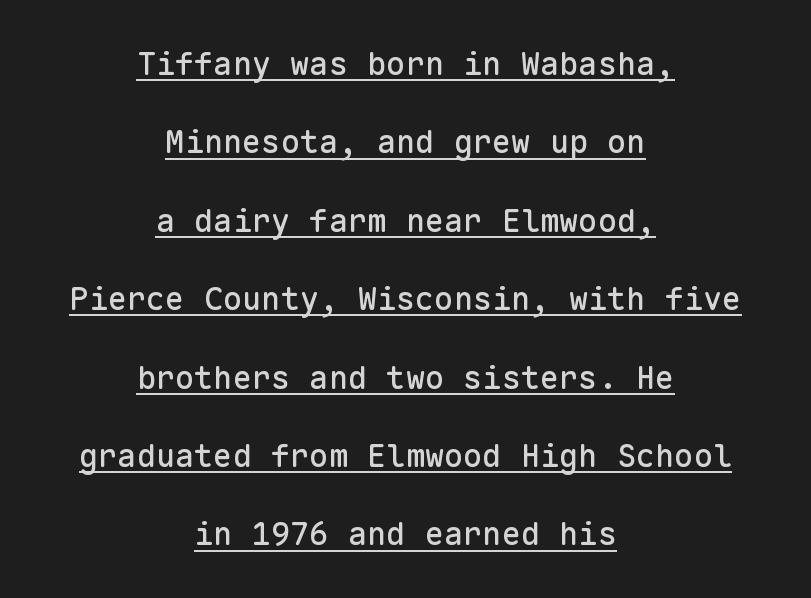
{"serif": "no", "italic": "no", "width": "normal", "stroke_contrast": "low", "x_height": "medium", "monospaced": "yes", "underline": "yes", "align": "center", "line_spacing": "loose", "line_spacing_ratio": 2.45, "letter_spacing": "normal", "letter_spacing_em": 0.0, "glyph_px": 32}
